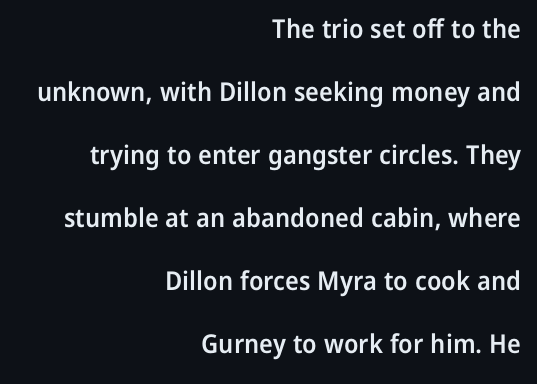
Q: Is the text bold? A: Semi-bold.
Q: Is the text italic (slanted)? A: No, it is upright.
Q: Is the text underlined? A: No.
Q: How is the paragraph aligned? A: Right-aligned.
Q: Is the spacing between letters normal or unusually wide? A: Normal.
Q: Is the spacing between lines tight, normal or loose? A: Loose.
